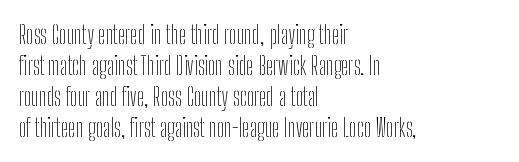
{"italic": "no", "bold": "no", "underline": "no", "align": "left", "line_spacing_ratio": 1.24, "letter_spacing": "normal", "letter_spacing_em": 0.0, "glyph_px": 25}
